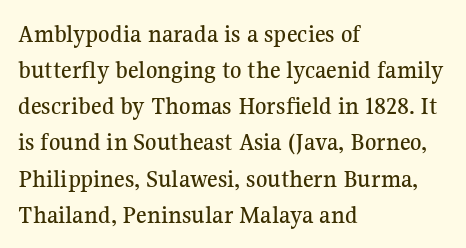
Q: Is the text italic (slanted)? A: No, it is upright.
Q: Is the text underlined? A: No.
Q: How is the paragraph aligned? A: Left-aligned.
Q: Is the spacing between letters normal or unusually wide? A: Normal.
Q: Is the spacing between lines tight, normal or loose? A: Normal.
